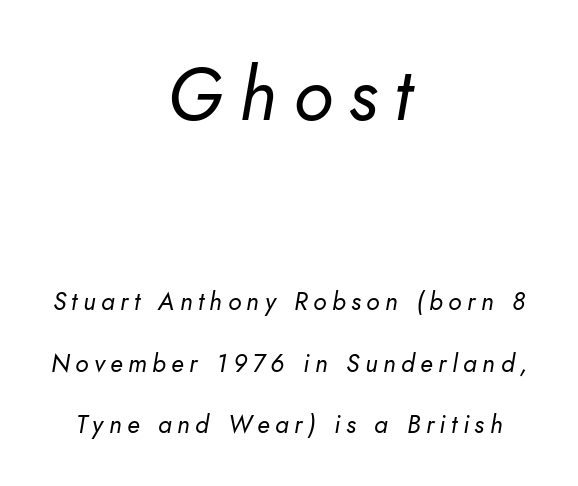
Slant detected: the letters are inclined. A typesetter would call this heavily tracked-out type. Visually the block forms a symmetrical silhouette, jagged on both flanks. Plain, unruled lines of type. Heaviness? Minimal to ordinary, like unemphasized prose.
